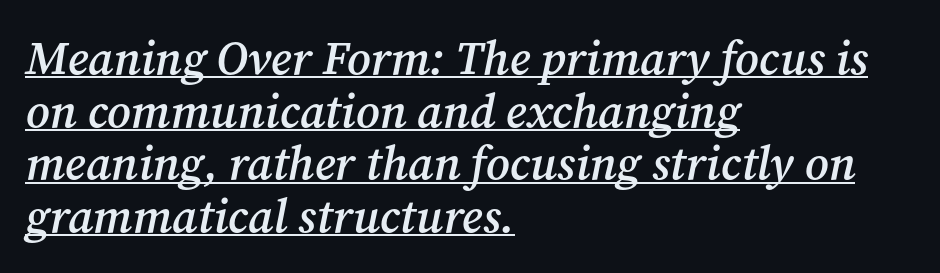
{"serif": "yes", "italic": "yes", "lean": "right", "slant_degrees": 12, "bold": "semi", "weight": "semibold", "width": "normal", "stroke_contrast": "medium", "x_height": "medium", "monospaced": "no", "underline": "yes", "align": "left", "line_spacing": "tight", "line_spacing_ratio": 1.12, "letter_spacing": "normal", "letter_spacing_em": 0.0, "glyph_px": 47}
